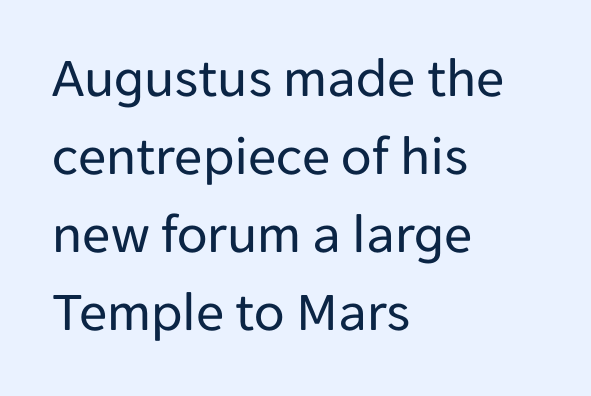
{"serif": "no", "italic": "no", "bold": "no", "weight": "regular", "width": "normal", "stroke_contrast": "low", "x_height": "medium", "monospaced": "no", "underline": "no", "align": "left", "line_spacing": "normal", "line_spacing_ratio": 1.39, "letter_spacing": "normal", "letter_spacing_em": 0.0, "glyph_px": 56}
